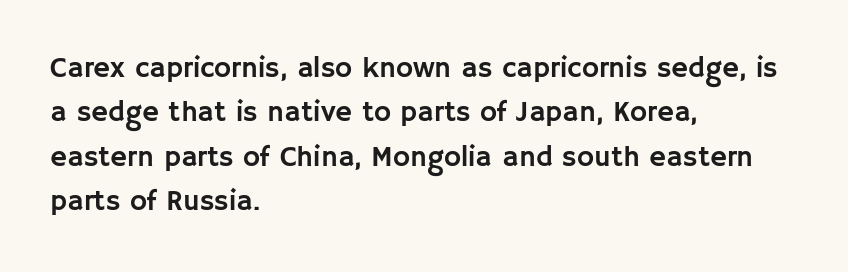
{"serif": "no", "italic": "no", "width": "normal", "stroke_contrast": "low", "x_height": "large", "monospaced": "no", "underline": "no", "align": "left", "line_spacing": "normal", "line_spacing_ratio": 1.53, "letter_spacing": "normal", "letter_spacing_em": 0.0, "glyph_px": 29}
